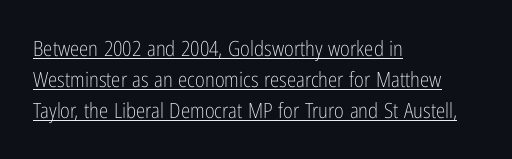
The image shows 21 px text type, upright; set left-aligned, normal line spacing (1.48x), normal letter spacing, underlined.
